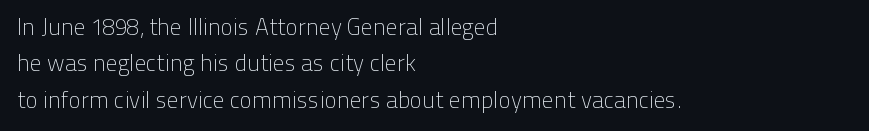
Q: Is the text bold? A: No.
Q: Is the text italic (slanted)? A: No, it is upright.
Q: Is the text underlined? A: No.
Q: How is the paragraph aligned? A: Left-aligned.
Q: Is the spacing between letters normal or unusually wide? A: Normal.
Q: Is the spacing between lines tight, normal or loose? A: Normal.
